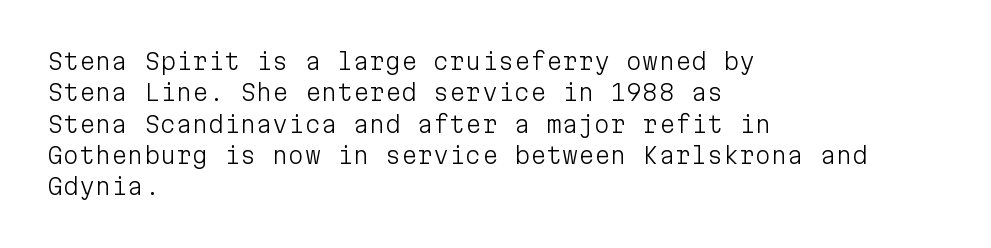
One glance says typical: line gaps are just what's usual. What stands out about the letter spacing? Nothing — it is the standard amount. This reads as an unemphasized weight, regular at the heaviest. The text block is weighted toward the left margin, trailing off unevenly rightward. Descender tails drop into unmarked territory. The specimen reads as upright at a glance.
